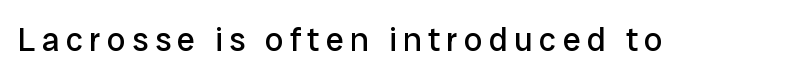
The image shows 33 px regular-weight sans-serif type, upright; set not underlined; low stroke contrast and a medium x-height.
